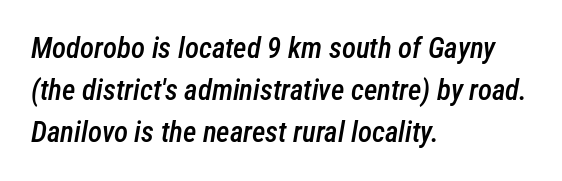
Q: Is the text bold? A: Semi-bold.
Q: Is the text italic (slanted)? A: Yes, it leans right by about 12 degrees.
Q: Is the text underlined? A: No.
Q: How is the paragraph aligned? A: Left-aligned.
Q: Is the spacing between letters normal or unusually wide? A: Normal.
Q: Is the spacing between lines tight, normal or loose? A: Normal.
Q: Width (condensed, normal, or wide)? A: Condensed.
Q: Stroke contrast? A: Low.
Q: x-height? A: Medium.
Q: Monospaced? A: No.
